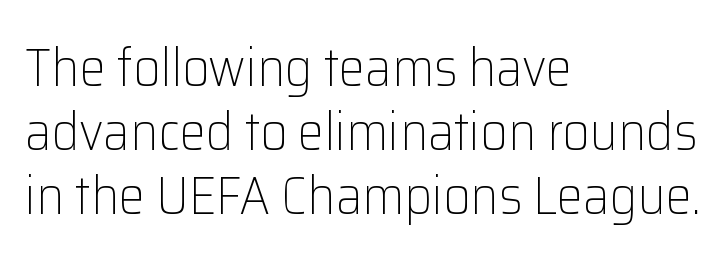
The strip under each line holds only bare page. A typesetter would call this proportional, since set widths differ per character. This is not heavy type; no bold has been used. The paragraph shown leans on its left margin.
